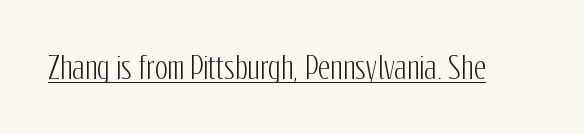
{"serif": "no", "italic": "no", "width": "condensed", "stroke_contrast": "low", "x_height": "medium", "monospaced": "no", "underline": "yes", "letter_spacing": "normal", "letter_spacing_em": 0.0, "glyph_px": 30}
